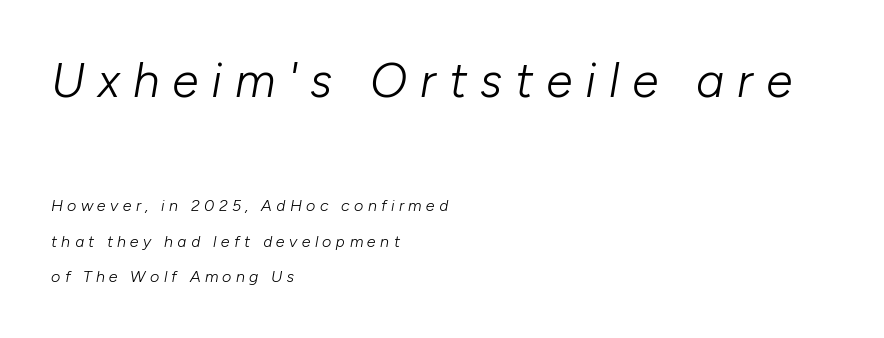
Q: Is the text bold? A: No.
Q: Is the text italic (slanted)? A: Yes, it leans right by about 10 degrees.
Q: Is the text underlined? A: No.
Q: How is the paragraph aligned? A: Left-aligned.
Q: Is the spacing between letters normal or unusually wide? A: Unusually wide.
Q: Is the spacing between lines tight, normal or loose? A: Loose.
Q: Which block of text is set in a larger size, the first (top) or the second (bottom)? A: The first (top) one.
Q: Width (condensed, normal, or wide)? A: Normal.
Q: Stroke contrast? A: Low.
Q: x-height? A: Medium.
Q: Monospaced? A: No.
